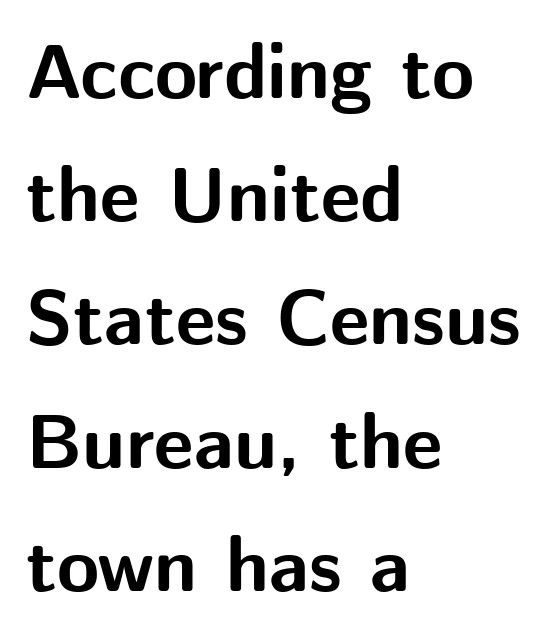
{"serif": "no", "italic": "no", "bold": "yes", "weight": "bold", "width": "normal", "stroke_contrast": "medium", "x_height": "medium", "monospaced": "no", "underline": "no", "align": "left", "line_spacing": "normal", "line_spacing_ratio": 1.6, "letter_spacing": "normal", "letter_spacing_em": 0.0, "glyph_px": 77}
